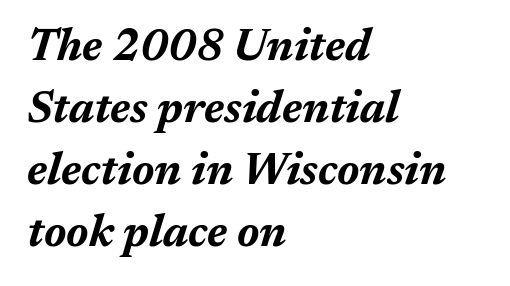
The image shows 44 px bold type, italic (leaning right); set left-aligned, normal line spacing (1.41x), normal letter spacing, not underlined; medium stroke contrast and a medium x-height.
